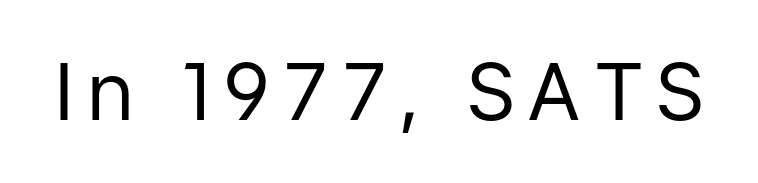
{"serif": "no", "italic": "no", "bold": "no", "weight": "regular", "width": "normal", "stroke_contrast": "low", "x_height": "medium", "monospaced": "no", "underline": "no", "letter_spacing": "wide", "letter_spacing_em": 0.21, "glyph_px": 79}
